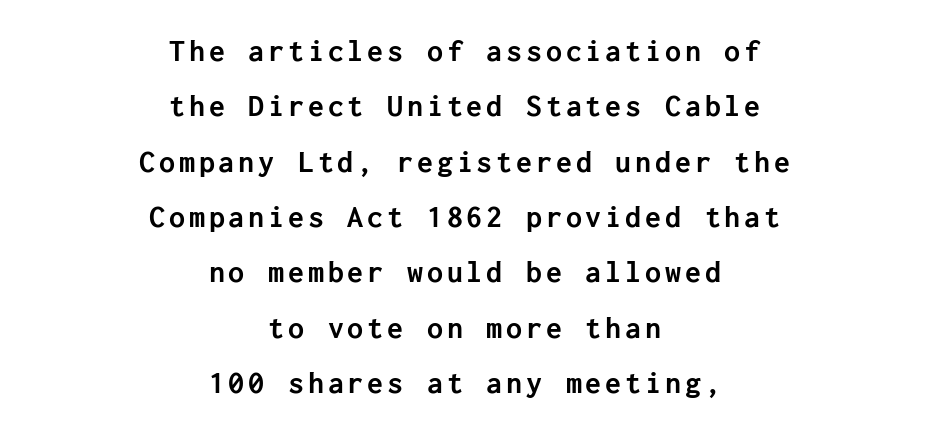
Q: Is the text bold? A: Yes.
Q: Is the text italic (slanted)? A: No, it is upright.
Q: Is the typeface a serif or a sans-serif typeface? A: Sans-serif.
Q: Is the text underlined? A: No.
Q: How is the paragraph aligned? A: Centered.
Q: Width (condensed, normal, or wide)? A: Normal.
Q: Stroke contrast? A: Low.
Q: x-height? A: Medium.
